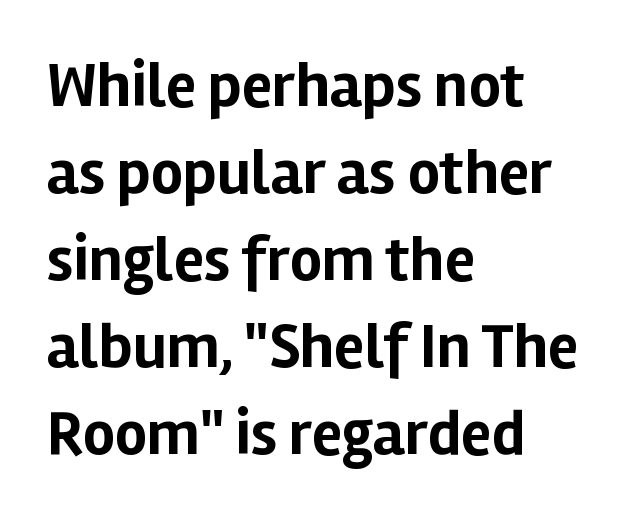
Q: Is the text bold? A: Yes.
Q: Is the text italic (slanted)? A: No, it is upright.
Q: Is the typeface a serif or a sans-serif typeface? A: Sans-serif.
Q: Is the text underlined? A: No.
Q: How is the paragraph aligned? A: Left-aligned.
Q: Is the spacing between letters normal or unusually wide? A: Normal.
Q: Is the spacing between lines tight, normal or loose? A: Normal.
Q: Width (condensed, normal, or wide)? A: Normal.
Q: Stroke contrast? A: Low.
Q: x-height? A: Medium.
Q: Monospaced? A: No.
